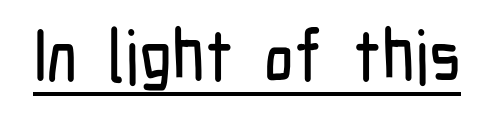
The image shows 74 px condensed sans-serif type, upright; set normal letter spacing, underlined; low stroke contrast and a medium x-height.
